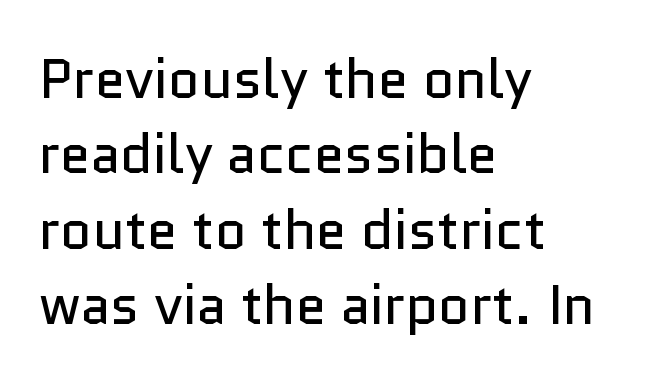
The image shows 55 px regular-weight sans-serif type, upright; set left-aligned, normal line spacing (1.37x), normal letter spacing, not underlined; low stroke contrast and a medium x-height.
